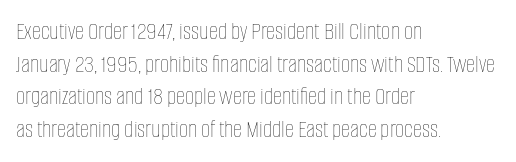
Q: Is the text bold? A: No.
Q: Is the text italic (slanted)? A: No, it is upright.
Q: Is the text underlined? A: No.
Q: How is the paragraph aligned? A: Left-aligned.
Q: Is the spacing between letters normal or unusually wide? A: Normal.
Q: Is the spacing between lines tight, normal or loose? A: Normal.
